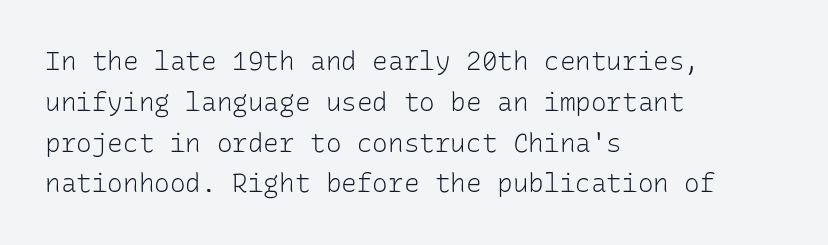
The gap between lines stays unmarked. No extra tracking has been applied to these lines. Does the leading feel generous? No, just average. Short and long lines alike share a common starting point at left.
